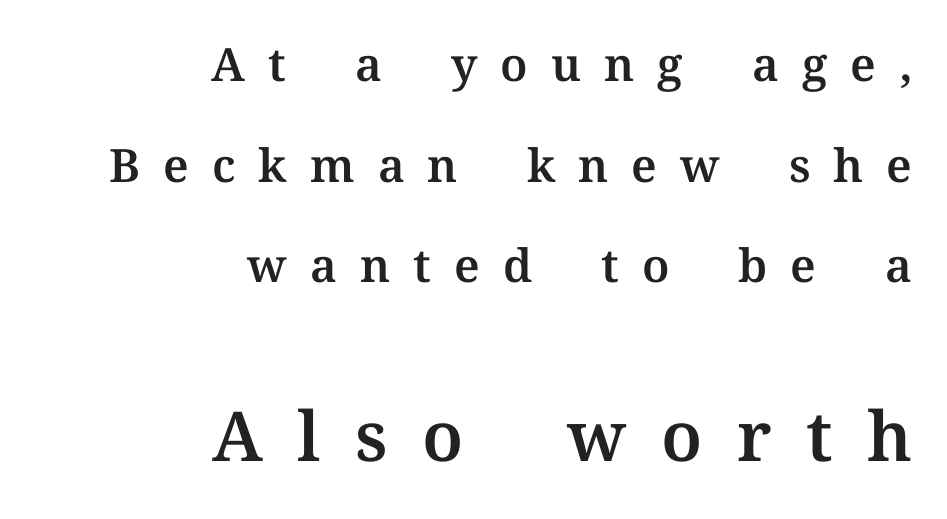
The image shows 69 px serif type, upright; set right-aligned, loose line spacing (2.19x), unusually wide letter spacing (+0.5 em), not underlined; the second (bottom) block is 1.5x larger; medium stroke contrast and a medium x-height.
